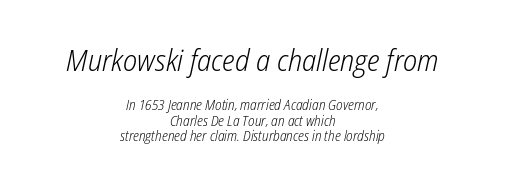
Q: Is the text bold? A: No.
Q: Is the text italic (slanted)? A: Yes, it leans right by about 12 degrees.
Q: Is the text underlined? A: No.
Q: How is the paragraph aligned? A: Centered.
Q: Is the spacing between letters normal or unusually wide? A: Normal.
Q: Is the spacing between lines tight, normal or loose? A: Tight.
Q: Which block of text is set in a larger size, the first (top) or the second (bottom)? A: The first (top) one.
Q: Width (condensed, normal, or wide)? A: Condensed.
Q: Stroke contrast? A: Low.
Q: x-height? A: Medium.
Q: Monospaced? A: No.
